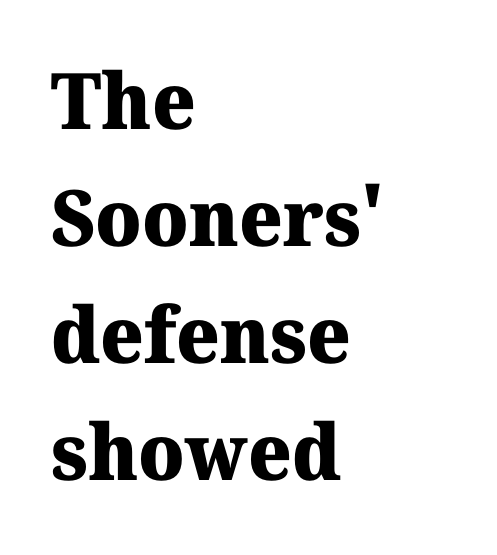
{"serif": "yes", "italic": "no", "bold": "yes", "weight": "heavy", "width": "normal", "stroke_contrast": "medium", "x_height": "medium", "monospaced": "no", "underline": "no", "align": "left", "line_spacing": "normal", "line_spacing_ratio": 1.5, "letter_spacing": "normal", "letter_spacing_em": 0.0, "glyph_px": 78}
